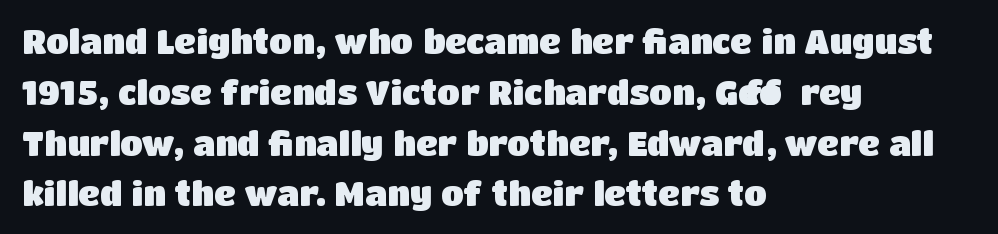
To sum up the face: it is a sans, with no serifs. Rows of type keep a routine distance in the vertical direction. Typographic density is high because the face is bold. The strip under each line holds only bare page. Students, note that the glyphs here touch the page at normal intervals.
